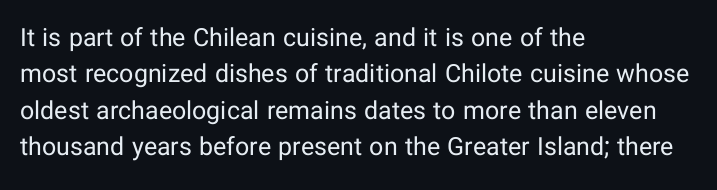
Q: Is the text bold? A: No.
Q: Is the text italic (slanted)? A: No, it is upright.
Q: Is the text underlined? A: No.
Q: How is the paragraph aligned? A: Left-aligned.
Q: Is the spacing between letters normal or unusually wide? A: Normal.
Q: Is the spacing between lines tight, normal or loose? A: Normal.
